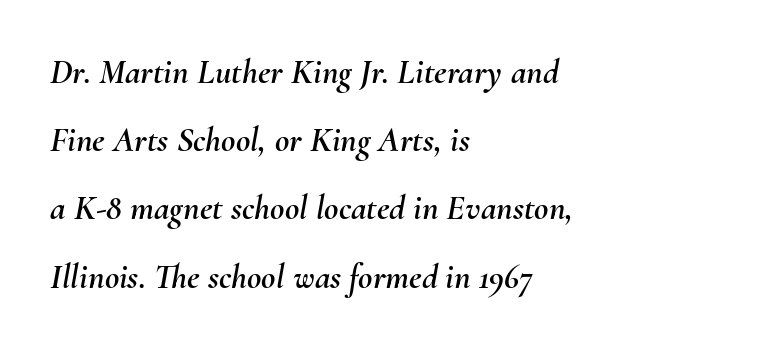
Q: Is the text italic (slanted)? A: Yes, it leans right by about 10 degrees.
Q: Is the text underlined? A: No.
Q: How is the paragraph aligned? A: Left-aligned.
Q: Is the spacing between letters normal or unusually wide? A: Normal.
Q: Is the spacing between lines tight, normal or loose? A: Loose.
Q: Width (condensed, normal, or wide)? A: Normal.
Q: Stroke contrast? A: Medium.
Q: x-height? A: Small.
Q: Monospaced? A: No.
